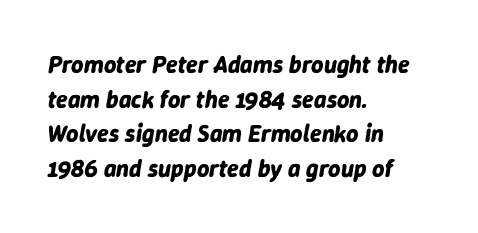
Q: Is the text bold? A: Yes.
Q: Is the text italic (slanted)? A: Yes, it leans right by about 9 degrees.
Q: Is the text underlined? A: No.
Q: How is the paragraph aligned? A: Left-aligned.
Q: Is the spacing between letters normal or unusually wide? A: Normal.
Q: Is the spacing between lines tight, normal or loose? A: Normal.
